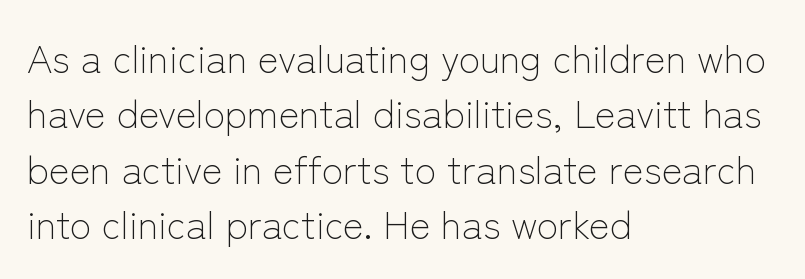
{"serif": "no", "italic": "no", "bold": "no", "weight": "light", "width": "normal", "stroke_contrast": "low", "x_height": "medium", "monospaced": "no", "underline": "no", "align": "left", "line_spacing": "normal", "line_spacing_ratio": 1.42, "letter_spacing": "normal", "letter_spacing_em": 0.0, "glyph_px": 39}
